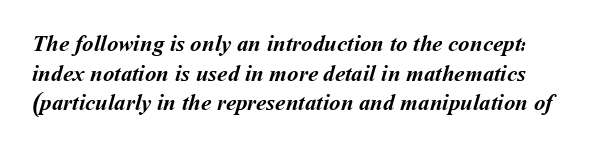
Each glyph is drawn with heavy, bold strokes. How would I describe the line gaps? Plain and ordinary. Descenders hang freely into open space. Tracking value appears to be zero — textbook default spacing.
